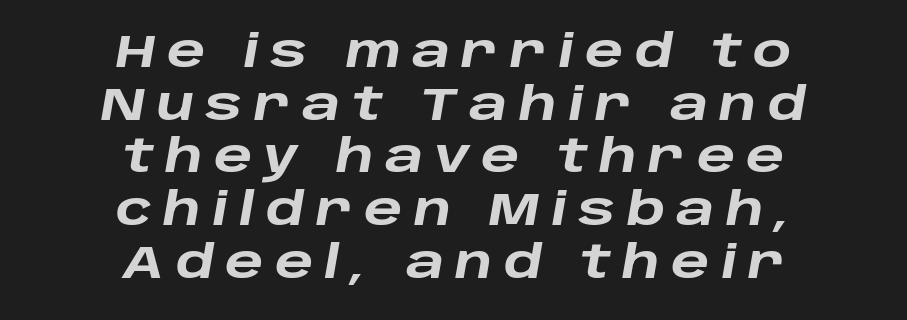
On the weight axis this lands at bold, roughly 700. The string is rendered with underlining switched off. Where is the straight margin? There isn't one; the lines are centered. Would a proofreader flag this as italicized? Yes. The face used here is proportionally spaced, like ordinary book or web type. The face used here is rendered with a markedly widened letterfit.
